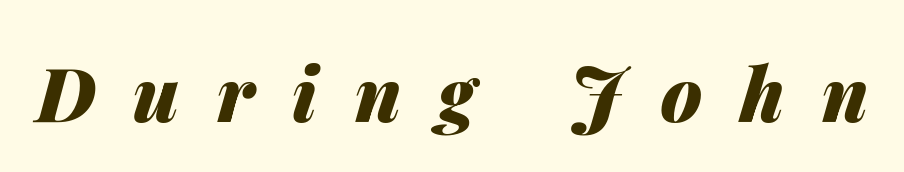
Posture: slanted. Substantial extra tracking has been applied to these lines. Decoration check: the copy has no underline. Think of a printed novel: that variable character pitch is what you see here. How heavy is the stroke? Heavy — this is a bold.
